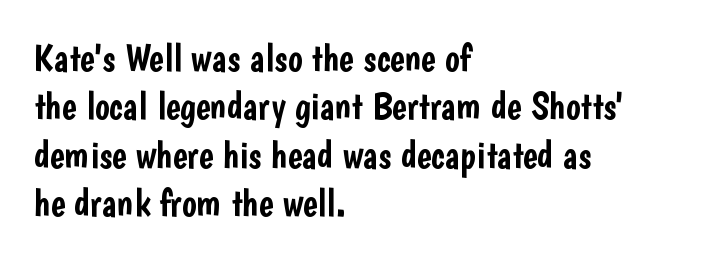
The image shows 39 px condensed sans-serif type, upright; set left-aligned, line spacing 1.24x, normal letter spacing, not underlined; low stroke contrast and a medium x-height.
